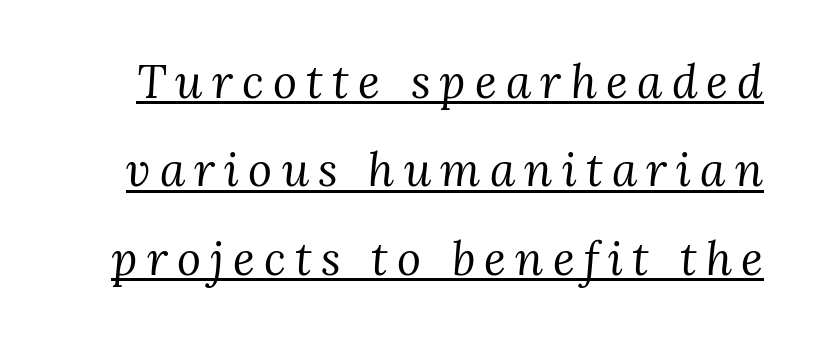
The image shows 46 px regular-weight serif type, italic (leaning right); set loose line spacing (1.92x), unusually wide letter spacing (+0.2 em), underlined; medium stroke contrast and a medium x-height.
